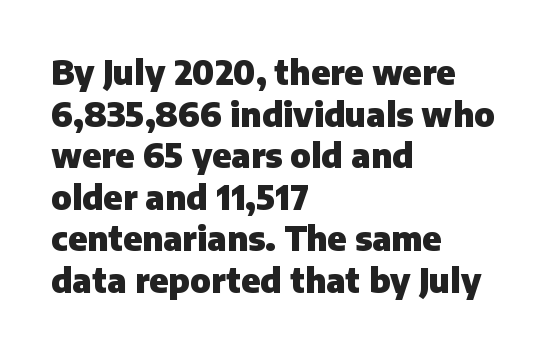
{"serif": "no", "italic": "no", "bold": "yes", "weight": "heavy", "width": "normal", "stroke_contrast": "low", "x_height": "medium", "monospaced": "no", "underline": "no", "align": "left", "line_spacing": "normal", "line_spacing_ratio": 1.26, "letter_spacing": "normal", "letter_spacing_em": 0.0, "glyph_px": 33}
